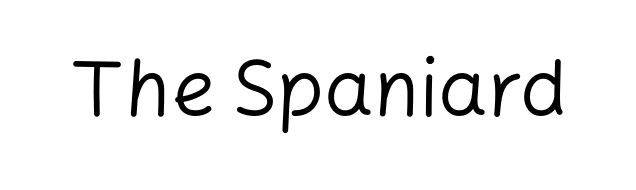
Characters follow at the spacing the type designer built in. The letters look calm and open, with moderate or lighter stems. Look at the bottom of the vertical strokes: they stop flat, with no serifs. Ordinary non-slanted type is in use. A typesetter would call this proportional, since set widths differ per character. Honestly, there is no underline to notice here at all.
